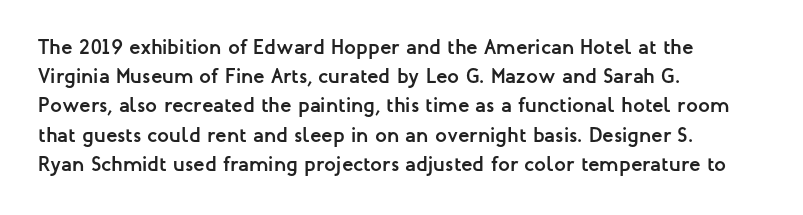
Q: Is the text bold? A: Yes.
Q: Is the text italic (slanted)? A: No, it is upright.
Q: Is the text underlined? A: No.
Q: How is the paragraph aligned? A: Left-aligned.
Q: Is the spacing between letters normal or unusually wide? A: Normal.
Q: Is the spacing between lines tight, normal or loose? A: Normal.
